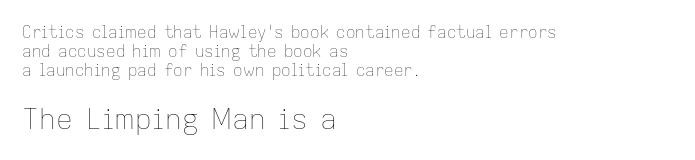
The image shows 28 px thin type, upright; set left-aligned, line spacing 1.18x, normal letter spacing, not underlined; the second (bottom) block is 1.75x larger; low stroke contrast and a medium x-height.
